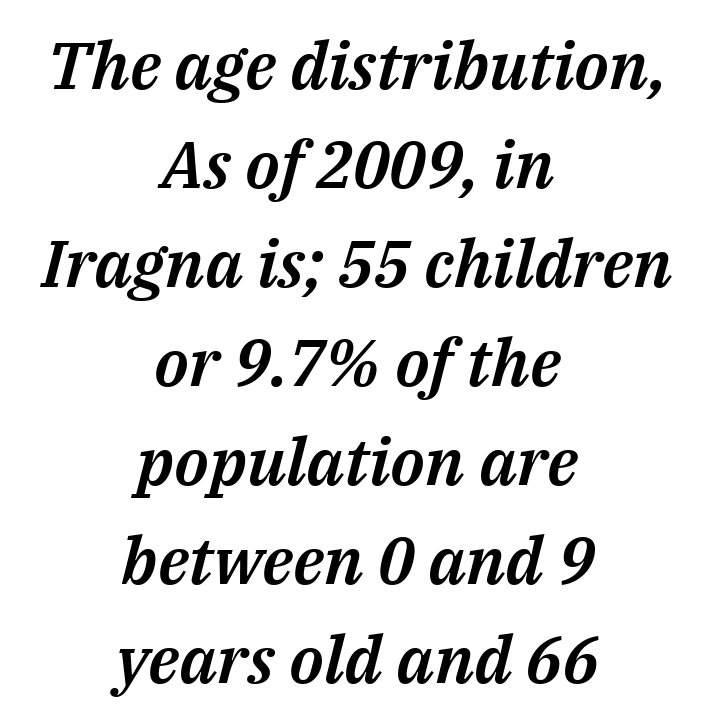
The image shows 66 px text type, italic (leaning right); set centered, normal line spacing (1.5x), normal letter spacing, not underlined; medium stroke contrast and a medium x-height.
